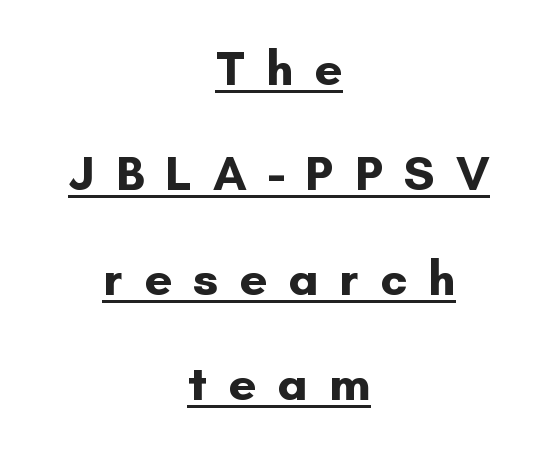
The image shows 49 px bold sans-serif type, upright; set centered, loose line spacing (2.14x), unusually wide letter spacing (+0.43 em), underlined; low stroke contrast and a small x-height.
